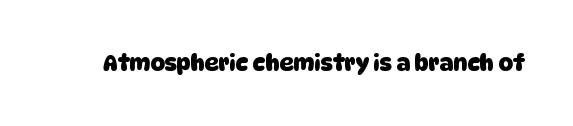
Does extra space separate the letters? No, they use regular spacing. Quick note: underline off. This is heavy type, rendered in bold.
